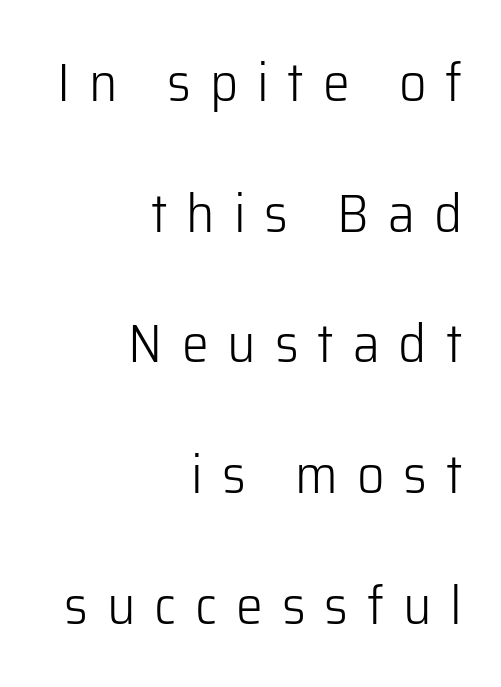
The image shows 54 px light sans-serif type, upright; set right-aligned, loose line spacing (2.42x), unusually wide letter spacing (+0.35 em), not underlined; low stroke contrast and a medium x-height.
